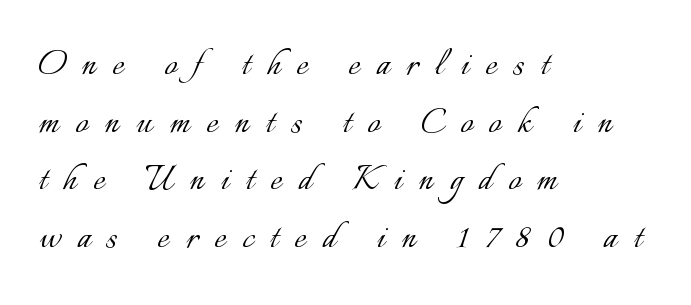
{"bold": "no", "weight": "light", "width": "normal", "stroke_contrast": "low", "x_height": "small", "monospaced": "no", "underline": "no", "align": "left", "line_spacing": "normal", "line_spacing_ratio": 1.31, "letter_spacing": "wide", "letter_spacing_em": 0.38, "glyph_px": 44}
